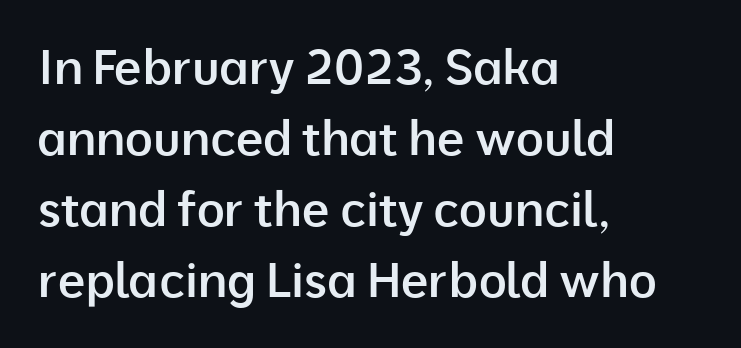
Q: Is the text bold? A: Semi-bold.
Q: Is the text italic (slanted)? A: No, it is upright.
Q: Is the typeface a serif or a sans-serif typeface? A: Sans-serif.
Q: Is the text underlined? A: No.
Q: How is the paragraph aligned? A: Left-aligned.
Q: Is the spacing between letters normal or unusually wide? A: Normal.
Q: Is the spacing between lines tight, normal or loose? A: Normal.
Q: Width (condensed, normal, or wide)? A: Normal.
Q: Stroke contrast? A: Low.
Q: x-height? A: Medium.
Q: Monospaced? A: No.
